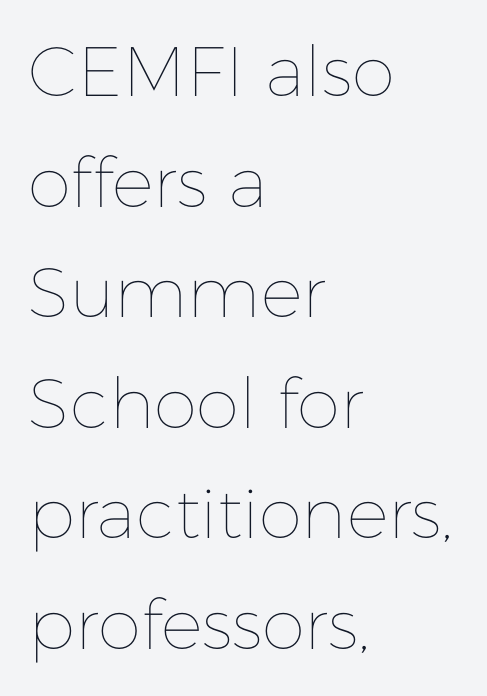
Is this a fixed-width face? No — the glyphs have proportional, varying widths. Layout note: lines flush left. Quick note: not italic, upright. The rendering keeps characters at their native spacing.
